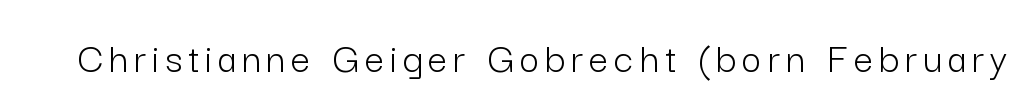
Q: Is the text bold? A: No.
Q: Is the text italic (slanted)? A: No, it is upright.
Q: Is the typeface a serif or a sans-serif typeface? A: Sans-serif.
Q: Is the text underlined? A: No.
Q: Width (condensed, normal, or wide)? A: Normal.
Q: Stroke contrast? A: Low.
Q: x-height? A: Medium.
Q: Monospaced? A: No.
